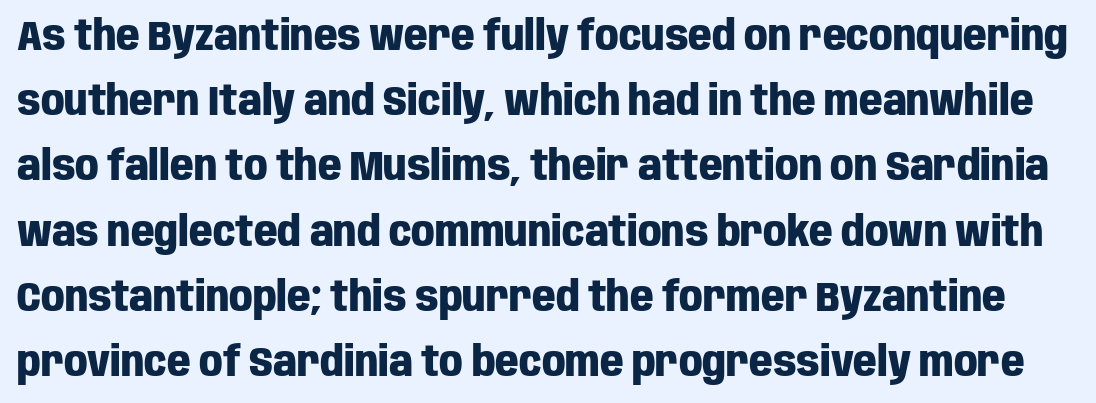
{"serif": "no", "italic": "no", "bold": "yes", "weight": "heavy", "width": "condensed", "stroke_contrast": "low", "x_height": "large", "monospaced": "no", "underline": "no", "line_spacing": "normal", "line_spacing_ratio": 1.59, "letter_spacing": "normal", "letter_spacing_em": 0.0, "glyph_px": 41}
